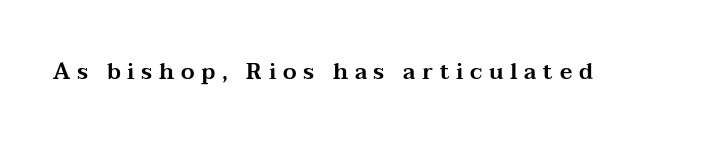
This sample uses an upright cut, with every glyph sitting square on the baseline. In terms of letterspacing, this is a distinctly airy, spread setting. Bare-footed words on every line.
